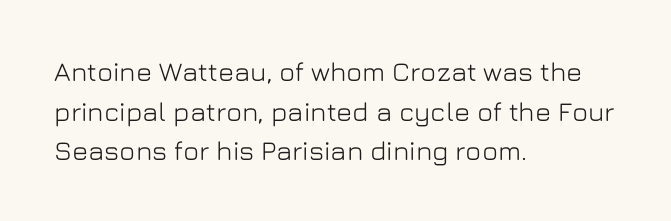
Q: Is the text italic (slanted)? A: No, it is upright.
Q: Is the text underlined? A: No.
Q: How is the paragraph aligned? A: Left-aligned.
Q: Is the spacing between letters normal or unusually wide? A: Normal.
Q: Is the spacing between lines tight, normal or loose? A: Normal.
